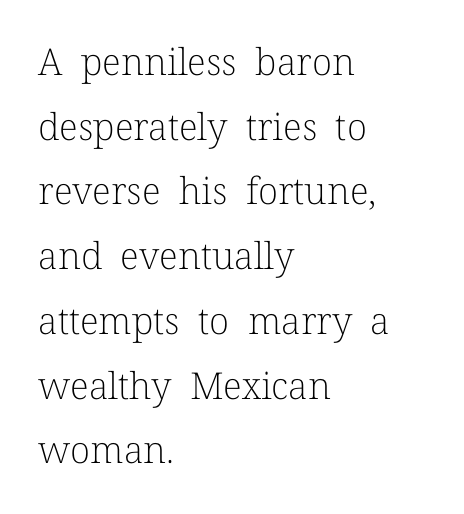
Serifs: yes, visible at the terminals of the letterforms. The face used here is rendered with its standard letterfit. The letters stand upright; this is a roman face. A typesetter would call this proportional, since set widths differ per character. The letterforms sit at book weight or below. Layout note: lines flush left.
